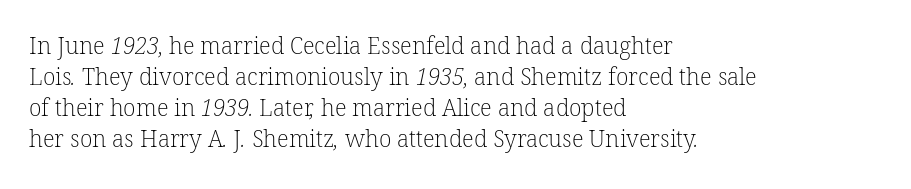
The vertical gap from one line to the next is medium. The letterforms sit at book weight or below. Underline: absent. All the whitespace from short lines collects on the right. The type is set solid horizontally, with unmodified tracking.
